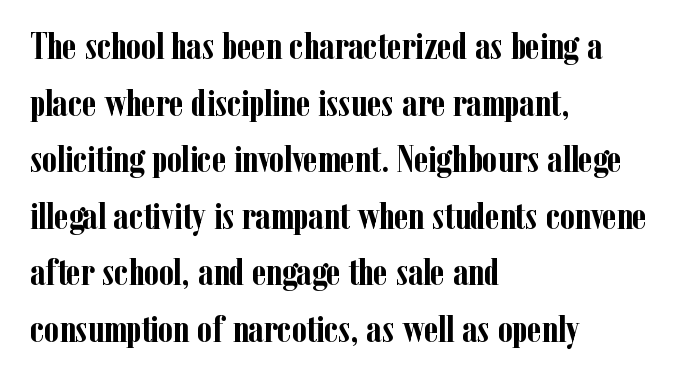
The image shows 38 px semibold, condensed serif type, upright; set left-aligned, normal line spacing (1.49x), normal letter spacing, not underlined; low stroke contrast and a medium x-height.
